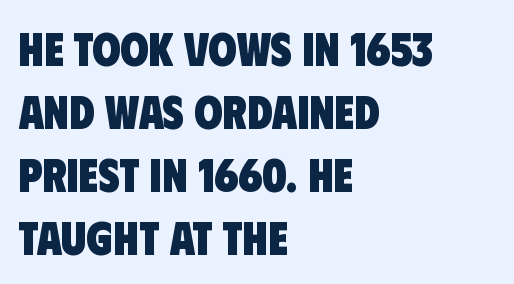
Observe the ordinary spacing: letters are neighbours, not strangers. Spacing verdict: proportional, widths tailored to each character. The rendering shows plain stroke endings on the letterforms — a sans-serif design. Horizontal bands of white between lines are of average thickness. The area under the type is left untouched. Casual observation: everything's shoved over to the left.
